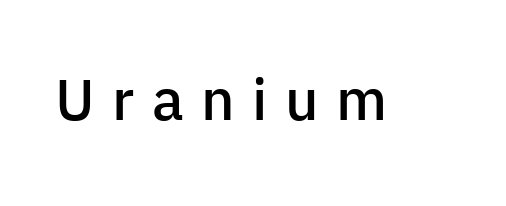
{"serif": "no", "italic": "no", "bold": "semi", "weight": "semibold", "width": "normal", "stroke_contrast": "low", "x_height": "medium", "monospaced": "no", "underline": "no", "letter_spacing": "wide", "letter_spacing_em": 0.3, "glyph_px": 58}
